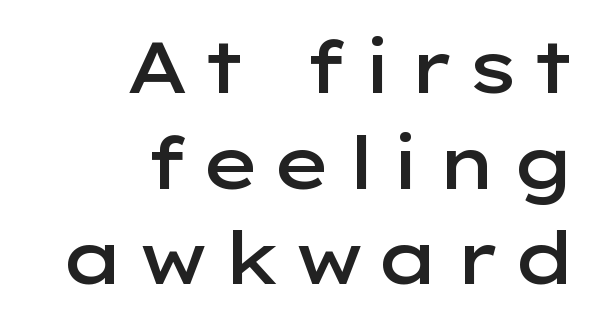
{"serif": "no", "italic": "no", "bold": "semi", "weight": "semibold", "width": "wide", "stroke_contrast": "low", "x_height": "medium", "monospaced": "no", "underline": "no", "align": "right", "line_spacing": "normal", "line_spacing_ratio": 1.31, "glyph_px": 73}
